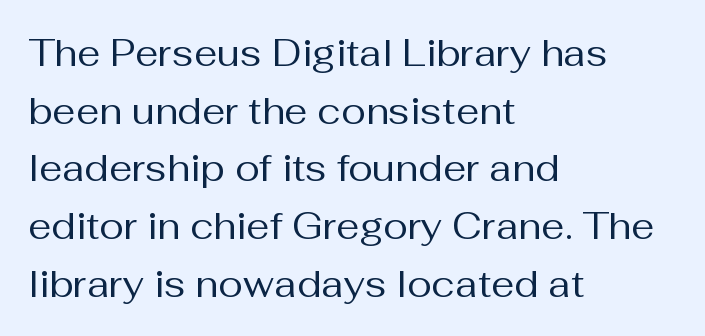
{"serif": "no", "italic": "no", "bold": "no", "weight": "regular", "width": "normal", "stroke_contrast": "medium", "x_height": "medium", "monospaced": "no", "underline": "no", "align": "left", "line_spacing": "normal", "line_spacing_ratio": 1.56, "letter_spacing": "normal", "letter_spacing_em": 0.0, "glyph_px": 37}
